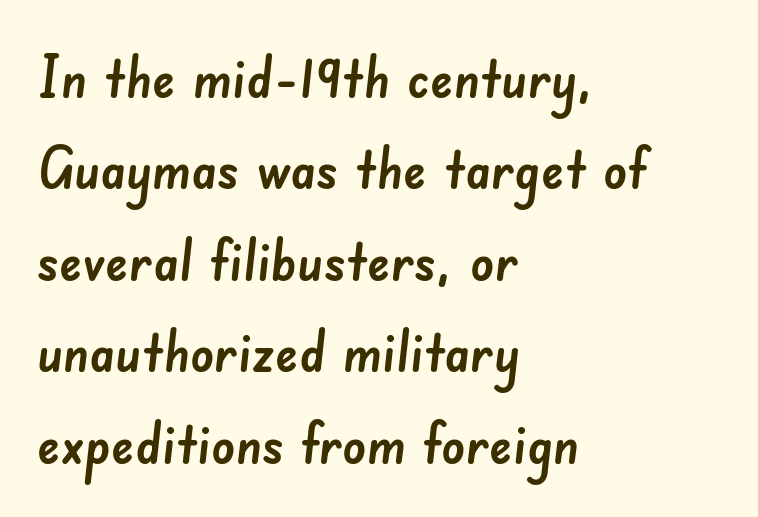
{"serif": "no", "width": "normal", "stroke_contrast": "low", "x_height": "small", "monospaced": "no", "underline": "no", "align": "left", "line_spacing": "normal", "line_spacing_ratio": 1.55, "letter_spacing": "normal", "letter_spacing_em": 0.0, "glyph_px": 59}
